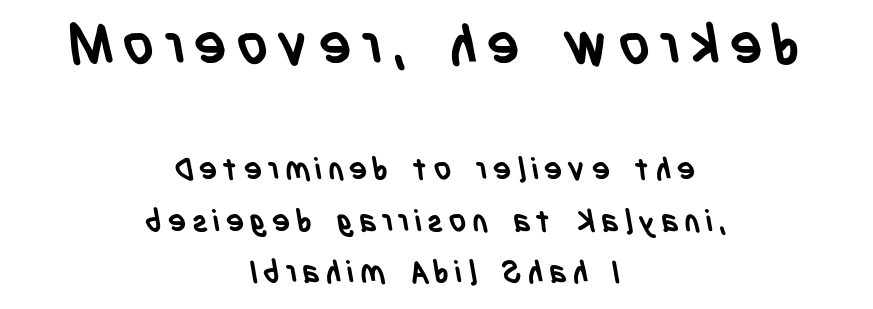
Q: Is the text bold? A: Yes.
Q: Is the typeface a serif or a sans-serif typeface? A: Sans-serif.
Q: Is the text underlined? A: No.
Q: How is the paragraph aligned? A: Centered.
Q: Is the spacing between lines tight, normal or loose? A: Normal.
Q: Which block of text is set in a larger size, the first (top) or the second (bottom)? A: The first (top) one.
Q: Width (condensed, normal, or wide)? A: Condensed.
Q: Stroke contrast? A: Low.
Q: x-height? A: Large.
Q: Monospaced? A: No.
